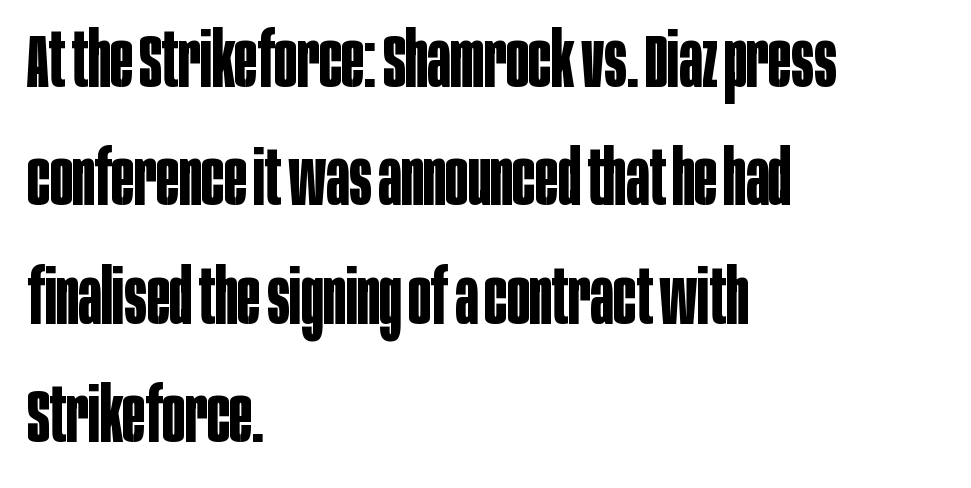
The image shows 75 px bold, condensed sans-serif type, upright; set left-aligned, normal line spacing (1.58x), normal letter spacing, not underlined; low stroke contrast and a large x-height.
